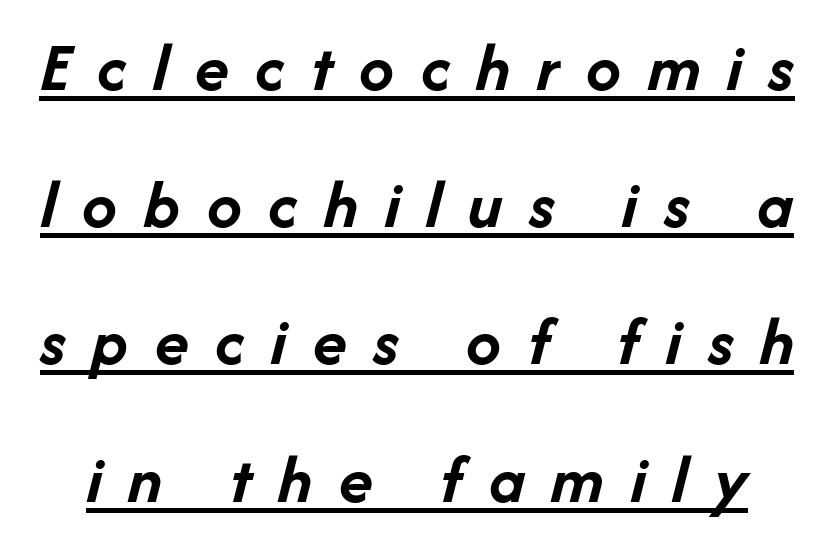
Q: Is the text bold? A: Yes.
Q: Is the text italic (slanted)? A: Yes, it leans right by about 14 degrees.
Q: Is the text underlined? A: Yes.
Q: Is the spacing between letters normal or unusually wide? A: Unusually wide.
Q: Is the spacing between lines tight, normal or loose? A: Loose.
Q: Width (condensed, normal, or wide)? A: Normal.
Q: Stroke contrast? A: Low.
Q: x-height? A: Medium.
Q: Monospaced? A: No.
